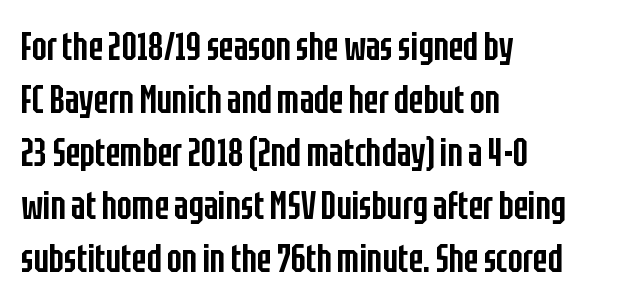
{"serif": "no", "italic": "no", "bold": "semi", "weight": "semibold", "width": "condensed", "stroke_contrast": "low", "x_height": "large", "monospaced": "no", "underline": "no", "align": "left", "line_spacing": "normal", "line_spacing_ratio": 1.36, "letter_spacing": "normal", "letter_spacing_em": 0.0, "glyph_px": 39}
